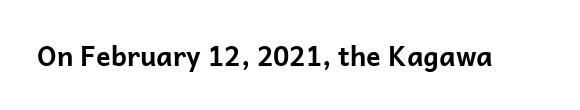
{"italic": "no", "bold": "yes", "underline": "no", "letter_spacing": "normal", "letter_spacing_em": 0.0, "glyph_px": 27}
